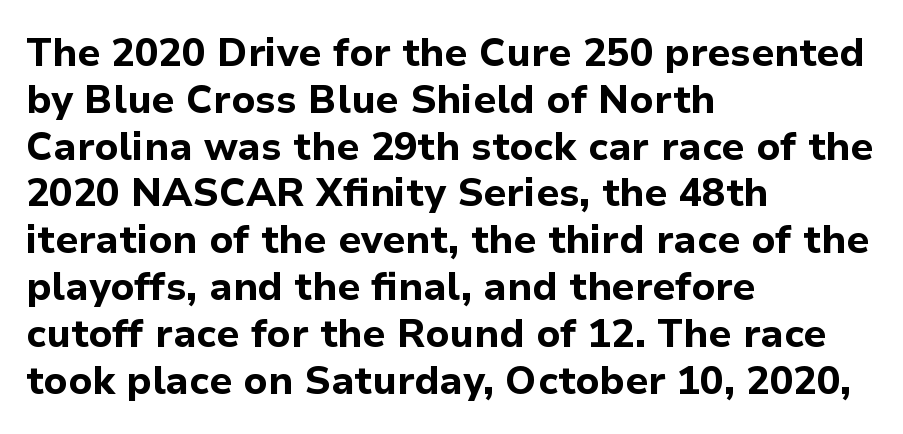
If you drew a line through each stem, it would be perfectly vertical. In terms of letterspacing, this is plain default setting. Each line starts at the same left margin while the right side varies. This is sans-serif lettering, the kind often seen on screens and signage.
